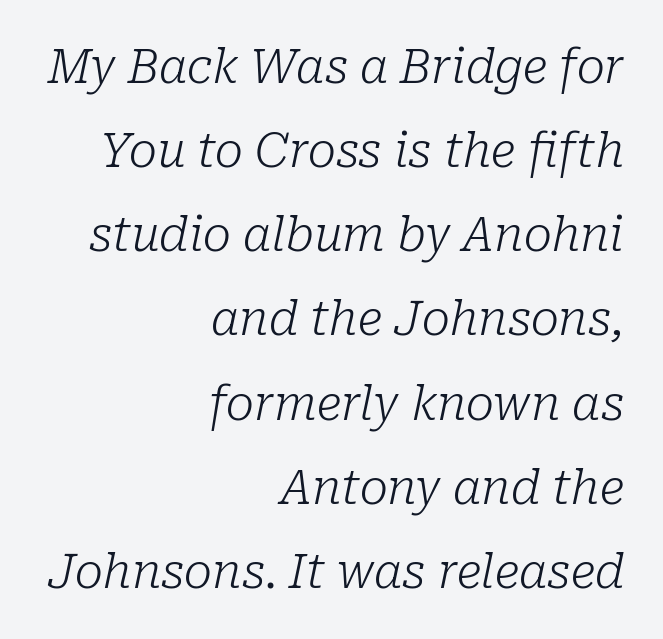
Q: Is the text bold? A: No.
Q: Is the text italic (slanted)? A: Yes, it leans right by about 10 degrees.
Q: Is the typeface a serif or a sans-serif typeface? A: Serif.
Q: Is the text underlined? A: No.
Q: How is the paragraph aligned? A: Right-aligned.
Q: Is the spacing between letters normal or unusually wide? A: Normal.
Q: Width (condensed, normal, or wide)? A: Normal.
Q: Stroke contrast? A: Low.
Q: x-height? A: Medium.
Q: Monospaced? A: No.
